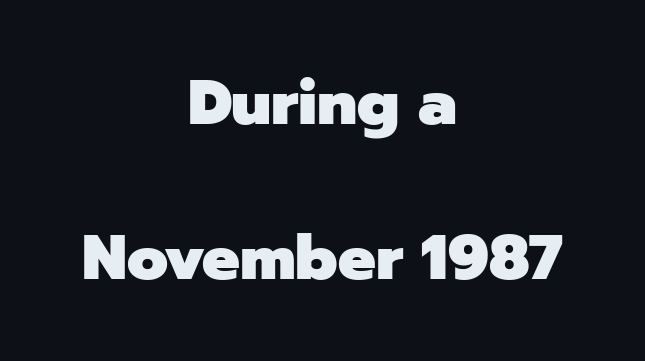
Loosely led — the rows are spread out. Strokes here are thick enough to call this a true bold. Think of a printed novel: that variable character pitch is what you see here. You could call the tracking neutral — neither tight nor loose. If you drew a line through each stem, it would be perfectly vertical. Layout note: lines centered.
